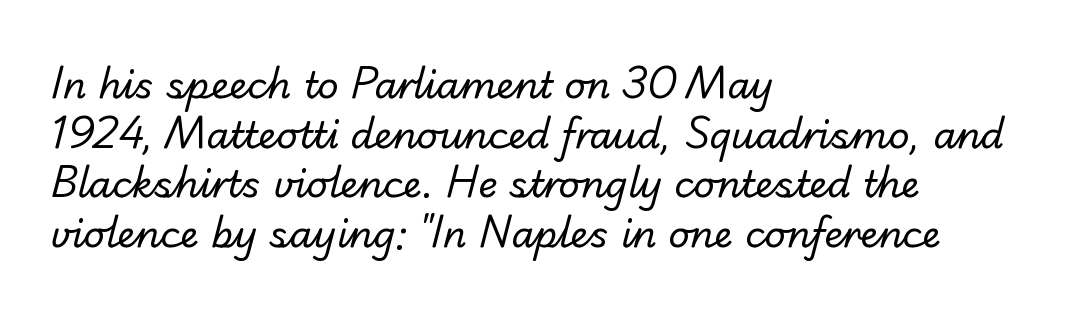
Q: Is the text bold? A: No.
Q: Is the typeface a serif or a sans-serif typeface? A: Sans-serif.
Q: Is the text underlined? A: No.
Q: How is the paragraph aligned? A: Left-aligned.
Q: Is the spacing between letters normal or unusually wide? A: Normal.
Q: Is the spacing between lines tight, normal or loose? A: Normal.
Q: Width (condensed, normal, or wide)? A: Normal.
Q: Stroke contrast? A: Low.
Q: x-height? A: Small.
Q: Monospaced? A: No.
